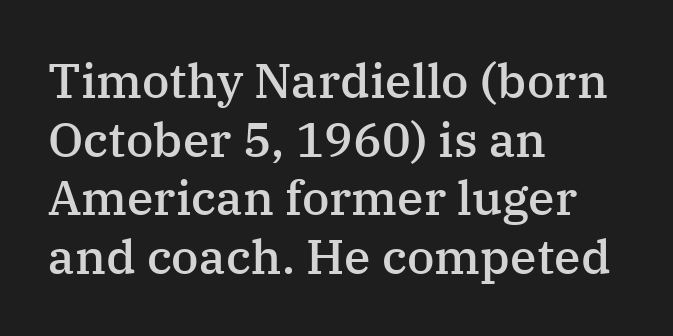
The image shows 48 px semibold serif type, upright; set left-aligned, line spacing 1.22x, normal letter spacing, not underlined; medium stroke contrast and a medium x-height.
